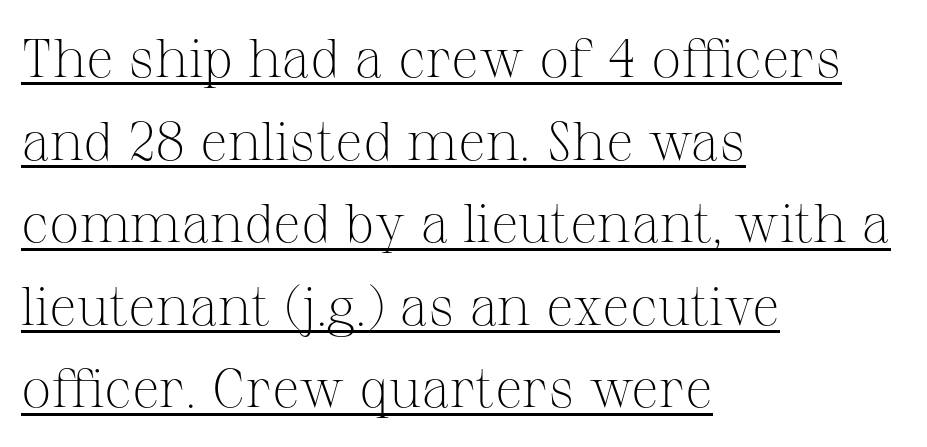
{"serif": "yes", "italic": "no", "bold": "no", "weight": "light", "width": "normal", "stroke_contrast": "medium", "x_height": "medium", "monospaced": "no", "underline": "yes", "align": "left", "line_spacing": "normal", "line_spacing_ratio": 1.53, "letter_spacing": "normal", "letter_spacing_em": 0.0, "glyph_px": 54}
